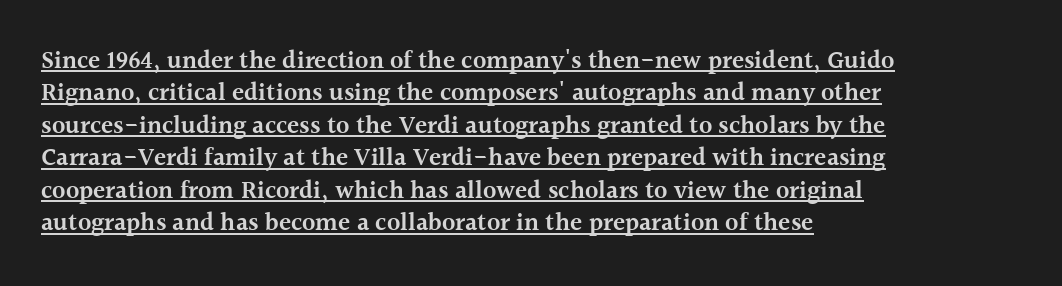
Caption: standard tracking, unaltered. A student would call this left alignment; a typographer would say flush left, rag right. A baseline rule has been typeset under these characters. The vertical gap from one line to the next is medium. The rendering uses a semibold face; strokes are thickened but not to full bold. This is the regular roman posture of the typeface.
